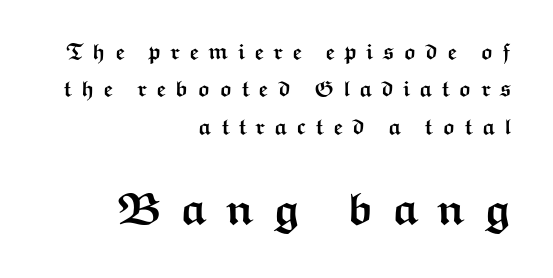
Q: Is the text bold? A: Yes.
Q: Is the text italic (slanted)? A: No, it is upright.
Q: Is the typeface a serif or a sans-serif typeface? A: Sans-serif.
Q: Is the text underlined? A: No.
Q: How is the paragraph aligned? A: Right-aligned.
Q: Is the spacing between letters normal or unusually wide? A: Unusually wide.
Q: Is the spacing between lines tight, normal or loose? A: Normal.
Q: Which block of text is set in a larger size, the first (top) or the second (bottom)? A: The second (bottom) one.
Q: Width (condensed, normal, or wide)? A: Wide.
Q: Stroke contrast? A: Medium.
Q: x-height? A: Medium.
Q: Monospaced? A: No.
